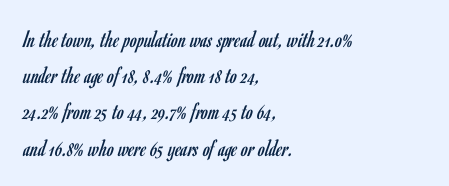
The cut favours lightness, reaching ordinary text weight at its darkest. Left-aligned paragraph, ragged on the right. There is no visible air inserted between adjacent glyphs. Has an underline been added? It has not. Leading matches the norm, producing a regular column.
